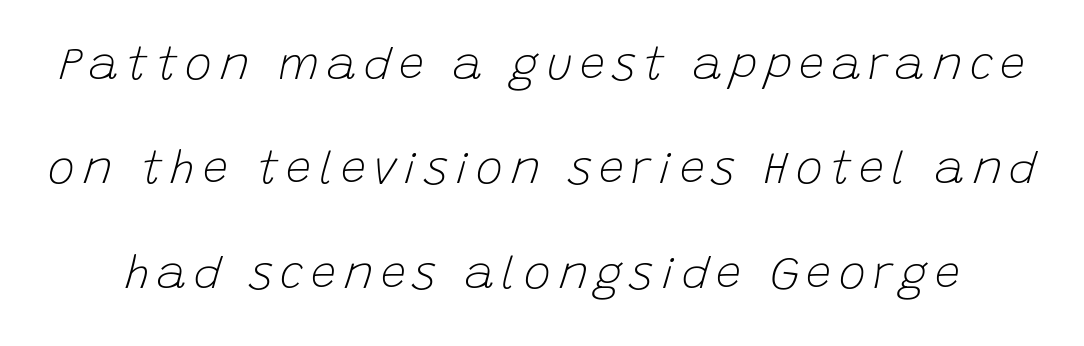
Q: Is the text bold? A: No.
Q: Is the text italic (slanted)? A: Yes, it leans right by about 15 degrees.
Q: Is the text underlined? A: No.
Q: Is the spacing between lines tight, normal or loose? A: Loose.
Q: Width (condensed, normal, or wide)? A: Normal.
Q: Stroke contrast? A: Low.
Q: x-height? A: Large.
Q: Monospaced? A: No.
